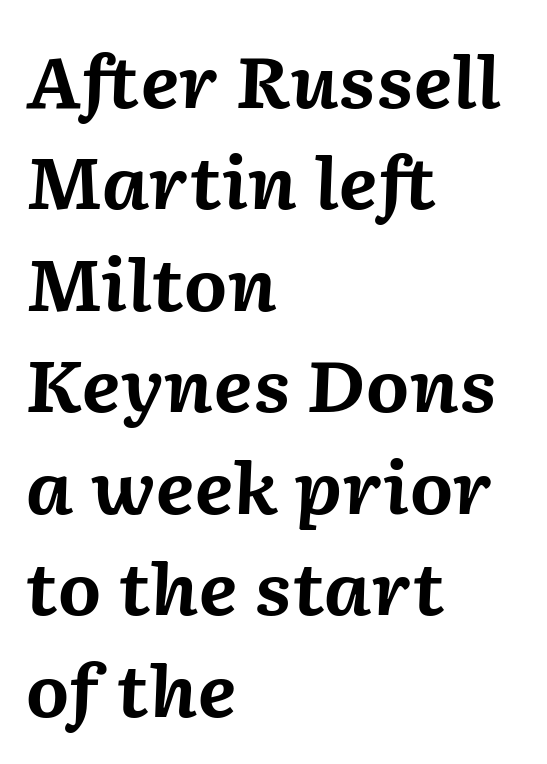
The characters look thick and weighty, a clear bold. Looks like regular typesetting: each glyph gets only the width it needs. Leading: standard. Visually the block forms a straight wall on the left and a jagged coastline on the right. The font's italic variant was chosen for this text.
